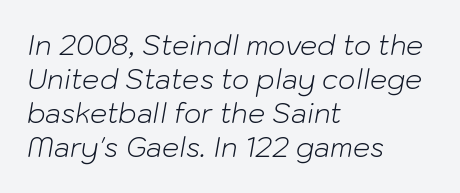
{"italic": "yes", "lean": "right", "slant_degrees": 10, "bold": "no", "underline": "no", "align": "left", "line_spacing": "normal", "line_spacing_ratio": 1.26, "letter_spacing": "normal", "letter_spacing_em": 0.0, "glyph_px": 27}
